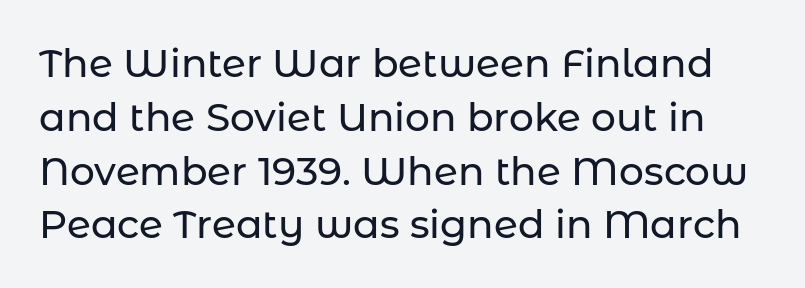
The image shows 39 px sans-serif type, upright; set normal line spacing (1.38x), normal letter spacing, not underlined; low stroke contrast and a medium x-height.
